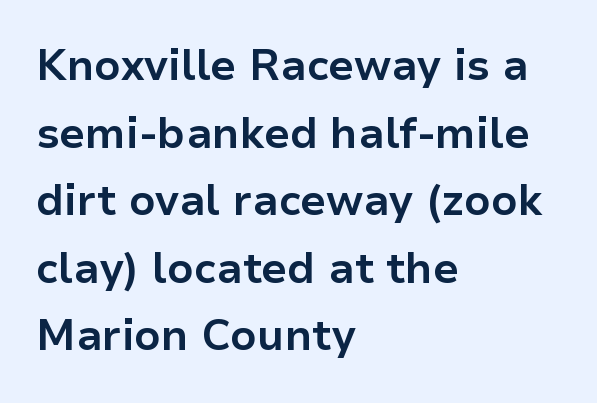
{"serif": "no", "italic": "no", "bold": "yes", "weight": "bold", "width": "normal", "stroke_contrast": "low", "x_height": "medium", "monospaced": "no", "underline": "no", "align": "left", "line_spacing": "normal", "line_spacing_ratio": 1.57, "letter_spacing": "normal", "letter_spacing_em": 0.0, "glyph_px": 43}
